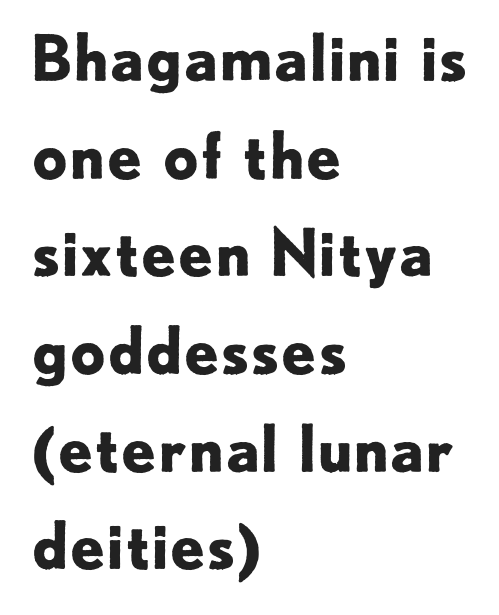
Compared with a centered layout, this one pins lines to the left instead. These lines sit exactly where default settings would place them. What kind of face is this? One without serifs — a sans. This is heavy type, rendered in bold. The letterforms sit shoulder to shoulder at normal distance. Each row of text sits above clean, open space.
